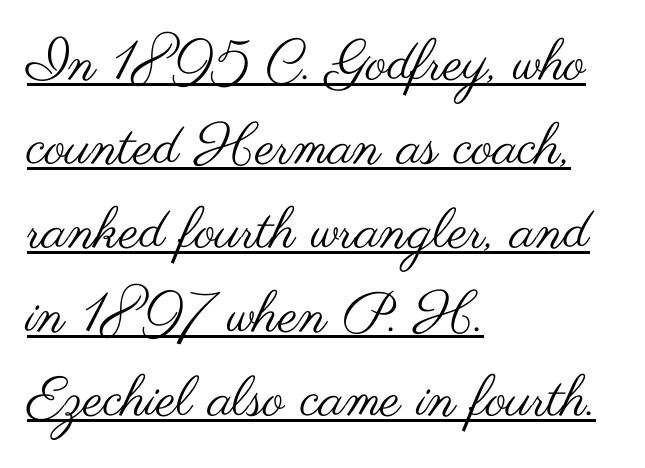
The image shows 56 px regular-weight, wide sans-serif type; set left-aligned, normal line spacing (1.5x), normal letter spacing, underlined; medium stroke contrast and a small x-height.
